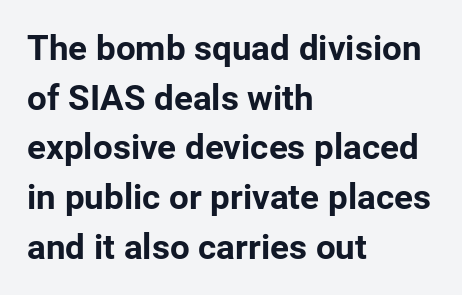
How would I describe the line gaps? Plain and ordinary. The passage is arranged the way most books set body copy — flush left. The passage shown is emphatically bold. Upright lettering throughout. Is the letter spacing exaggerated? No — it looks like the ordinary default. No word sits above an underline.
